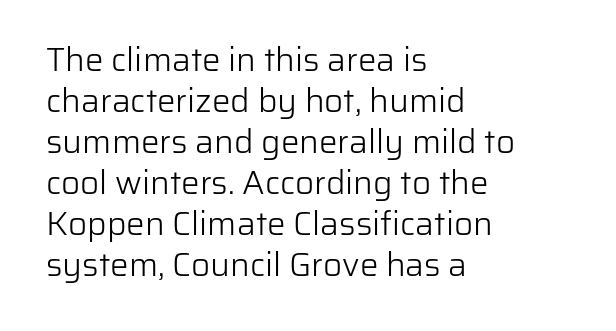
{"serif": "no", "italic": "no", "bold": "no", "weight": "light", "width": "normal", "stroke_contrast": "low", "x_height": "medium", "monospaced": "no", "underline": "no", "align": "left", "line_spacing_ratio": 1.24, "letter_spacing": "normal", "letter_spacing_em": 0.0, "glyph_px": 33}
